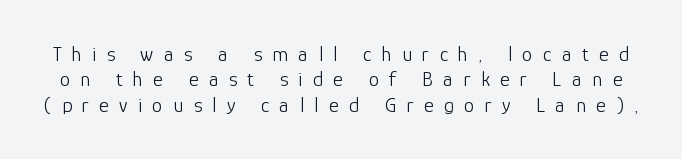
The image shows 21 px text type, upright; set line spacing 1.21x, unusually wide letter spacing (+0.49 em), not underlined.
